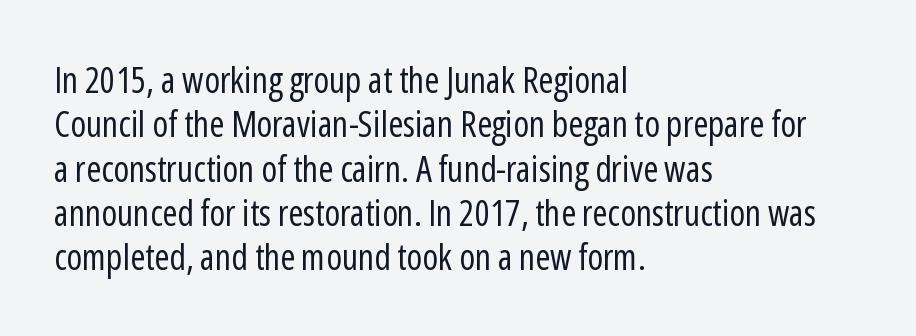
The image shows 36 px regular-weight, condensed sans-serif type, upright; set left-aligned, line spacing 1.23x, normal letter spacing, not underlined; low stroke contrast and a medium x-height.
